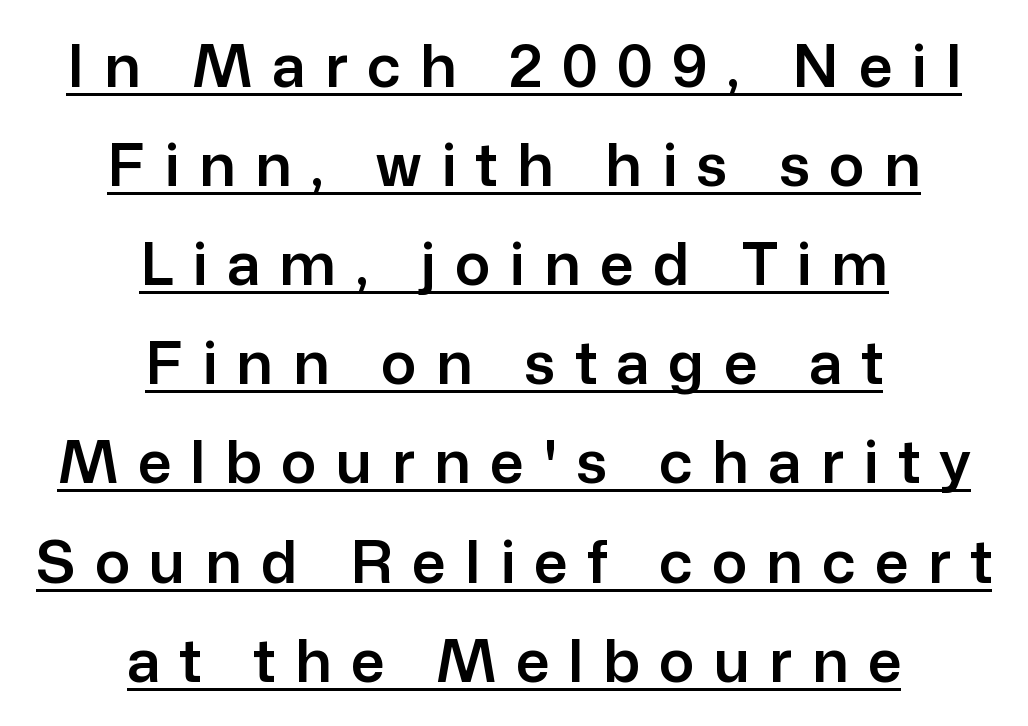
Q: Is the text italic (slanted)? A: No, it is upright.
Q: Is the typeface a serif or a sans-serif typeface? A: Sans-serif.
Q: Is the text underlined? A: Yes.
Q: How is the paragraph aligned? A: Centered.
Q: Is the spacing between letters normal or unusually wide? A: Unusually wide.
Q: Is the spacing between lines tight, normal or loose? A: Normal.
Q: Width (condensed, normal, or wide)? A: Normal.
Q: Stroke contrast? A: Low.
Q: x-height? A: Medium.
Q: Monospaced? A: No.
